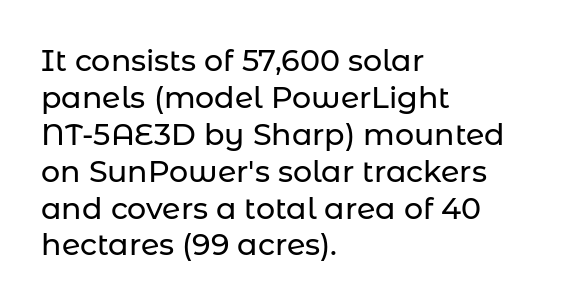
The letters stand upright; this is a roman face. Each word holds together tightly as a unit, with standard inter-letter gaps. The passage shown is typed in a proportional face where columns would drift. The baseline area is clear.
